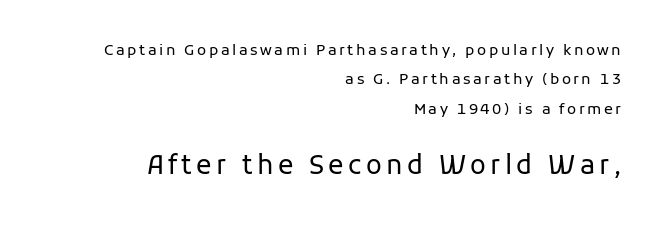
The image shows 26 px text type, upright; set right-aligned, loose line spacing (1.96x), not underlined; the second (bottom) block is 1.73x larger.
